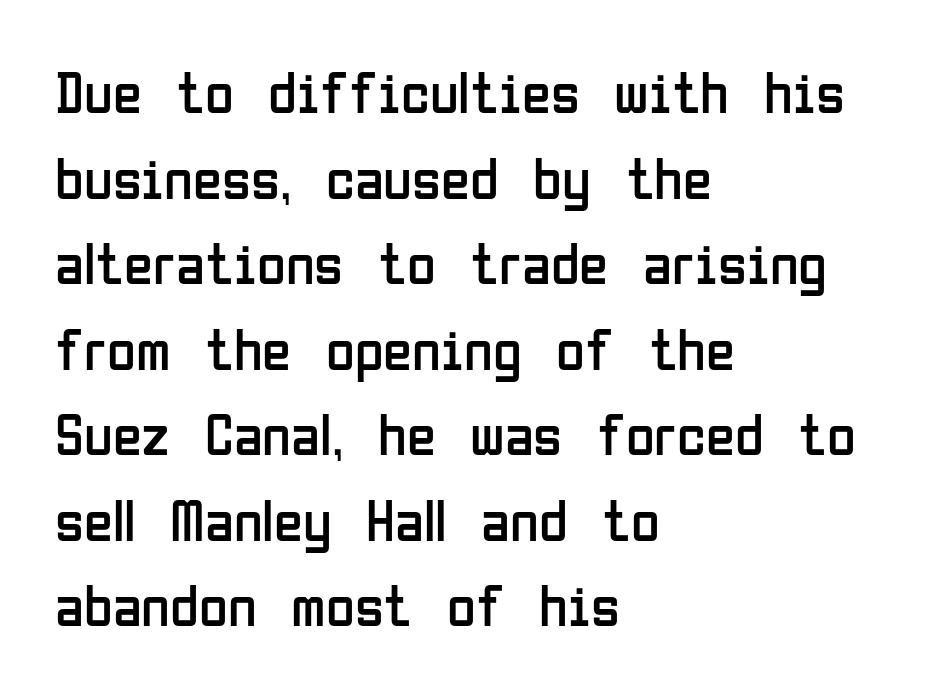
Q: Is the text bold? A: No.
Q: Is the text italic (slanted)? A: No, it is upright.
Q: Is the typeface a serif or a sans-serif typeface? A: Sans-serif.
Q: Is the text underlined? A: No.
Q: How is the paragraph aligned? A: Left-aligned.
Q: Is the spacing between letters normal or unusually wide? A: Normal.
Q: Is the spacing between lines tight, normal or loose? A: Normal.
Q: Width (condensed, normal, or wide)? A: Condensed.
Q: Stroke contrast? A: Low.
Q: x-height? A: Medium.
Q: Monospaced? A: No.
